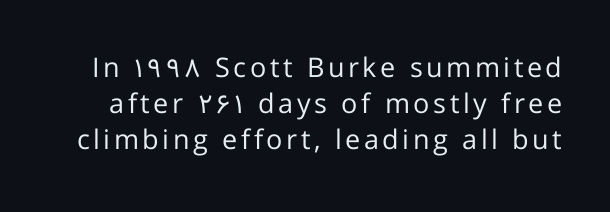
The image shows 27 px text type, upright; set normal line spacing (1.34x), not underlined.
